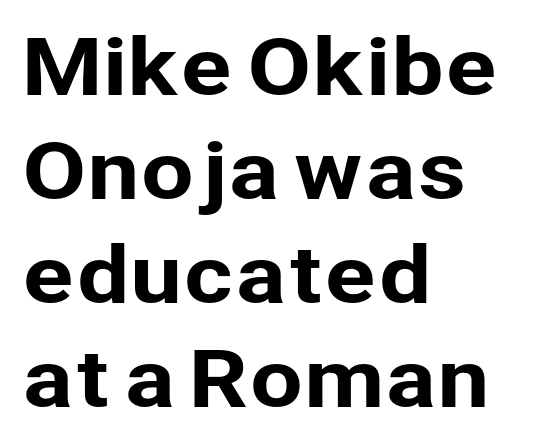
Underline: absent. The lettering stays uniformly vertical, giving the passage a roman look. One-word summary of the alignment: left. The passage shown stacks its lines at a standard gap. The passage shown is typed in a proportional face where columns would drift. A typesetter would label this face a sans.
